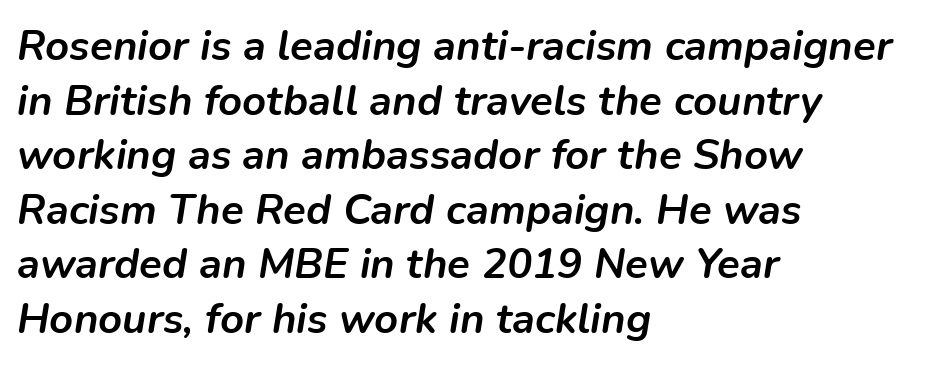
The image shows 42 px semibold type, italic (leaning right); set left-aligned, normal line spacing (1.3x), normal letter spacing, not underlined; low stroke contrast and a medium x-height.
